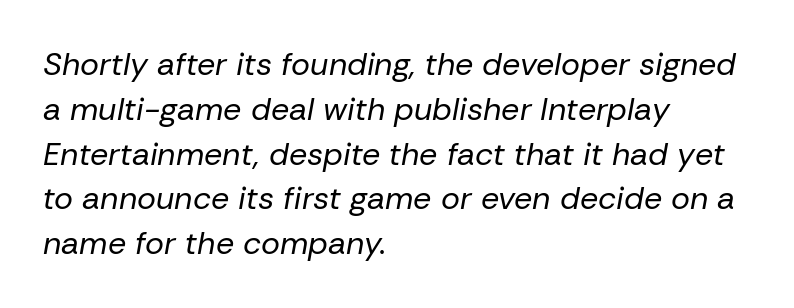
Q: Is the text bold? A: No.
Q: Is the text italic (slanted)? A: Yes, it leans right by about 10 degrees.
Q: Is the text underlined? A: No.
Q: How is the paragraph aligned? A: Left-aligned.
Q: Is the spacing between letters normal or unusually wide? A: Normal.
Q: Is the spacing between lines tight, normal or loose? A: Normal.
Q: Width (condensed, normal, or wide)? A: Normal.
Q: Stroke contrast? A: Low.
Q: x-height? A: Medium.
Q: Monospaced? A: No.
